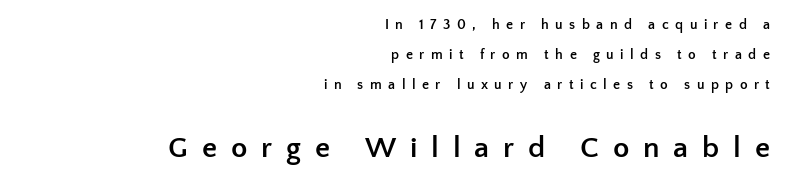
Q: Is the text bold? A: Yes.
Q: Is the text italic (slanted)? A: No, it is upright.
Q: Is the typeface a serif or a sans-serif typeface? A: Sans-serif.
Q: Is the text underlined? A: No.
Q: How is the paragraph aligned? A: Right-aligned.
Q: Is the spacing between letters normal or unusually wide? A: Unusually wide.
Q: Is the spacing between lines tight, normal or loose? A: Loose.
Q: Which block of text is set in a larger size, the first (top) or the second (bottom)? A: The second (bottom) one.
Q: Width (condensed, normal, or wide)? A: Normal.
Q: Stroke contrast? A: Low.
Q: x-height? A: Medium.
Q: Monospaced? A: No.
